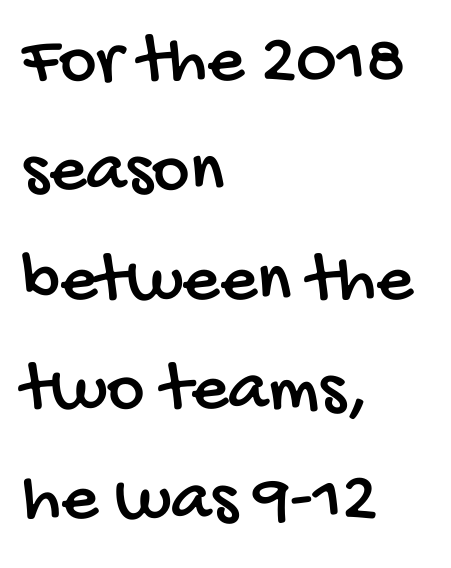
The image shows 72 px condensed sans-serif type; set left-aligned, normal line spacing (1.52x), normal letter spacing, not underlined; low stroke contrast and a large x-height.
